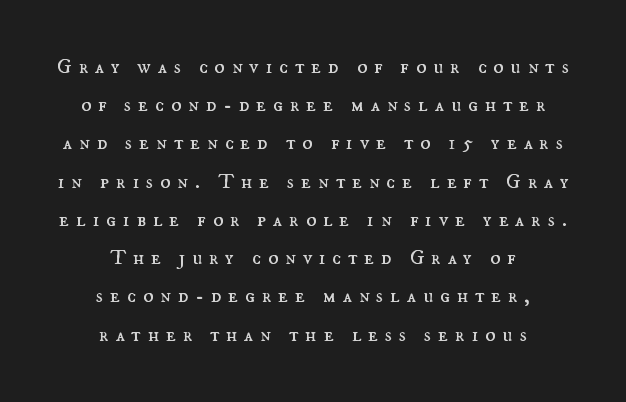
{"italic": "no", "bold": "no", "underline": "no", "align": "center", "line_spacing_ratio": 1.82, "letter_spacing": "wide", "letter_spacing_em": 0.32, "glyph_px": 21}
